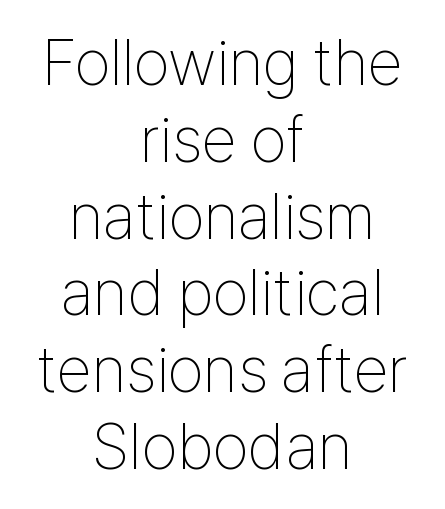
The characters are drawn with everyday or finer stroke widths. Italic: no, the glyphs are upright roman. The zone under the glyphs is completely vacant. The tracking reads as untouched default to a designer's eye. The letters advance in unequal steps, a hallmark of proportional type. The passage is arranged like a title page — every line centered.
